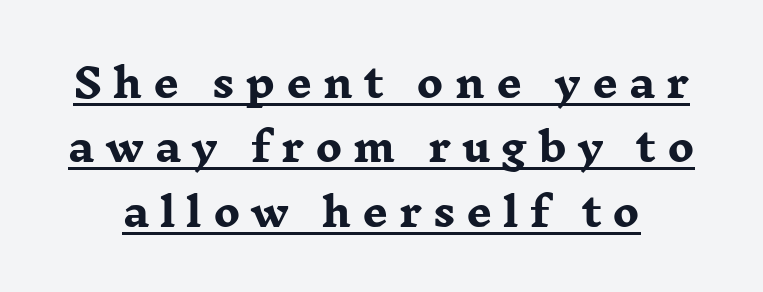
Tracking here is generous; glyphs stand well apart from one another. You can tell it's not italic because the verticals are truly vertical. These lines are rendered in a variable-pitch font. The rendered words wear a rule along their underside. Stroke terminals: seriffed. This is heavy type, rendered in bold.
